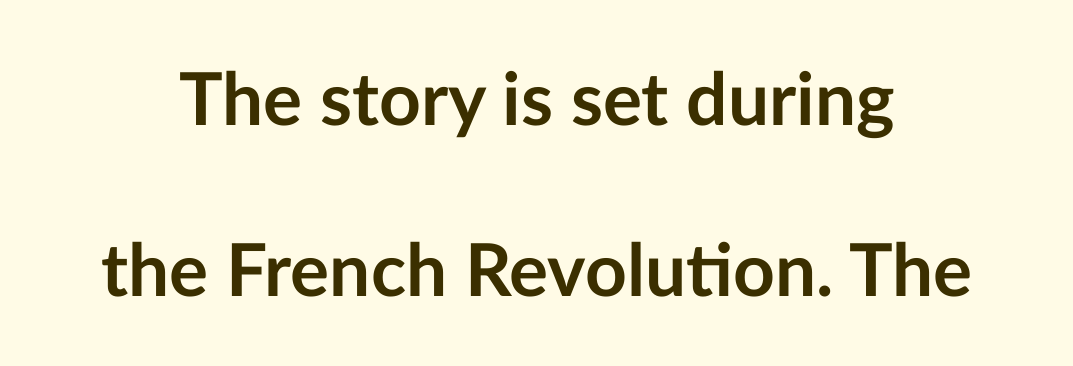
The text was rendered using a sans face with plain stroke endings. The paragraph has two soft edges and a firm central axis. Each word holds together tightly as a unit, with standard inter-letter gaps. Think of a printed novel: that variable character pitch is what you see here. A great deal of white space separates one row of letters from the next.
